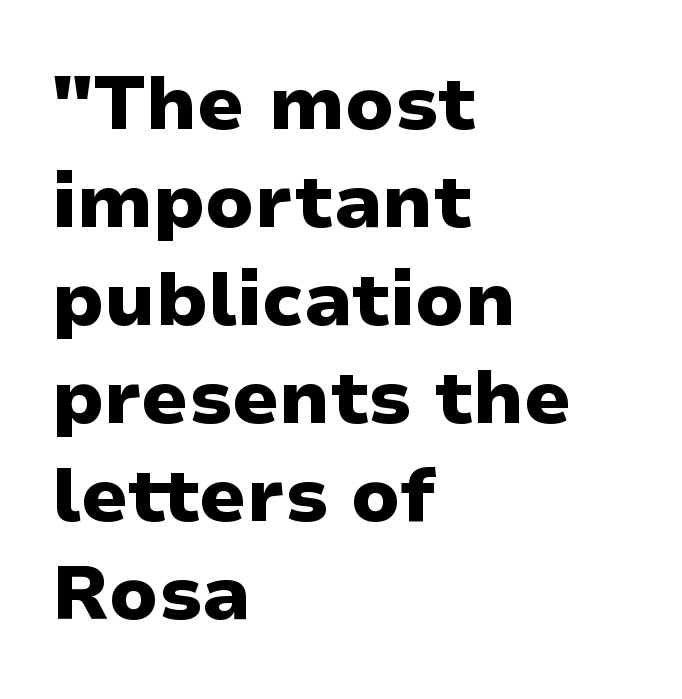
Q: Is the text bold? A: Yes.
Q: Is the text italic (slanted)? A: No, it is upright.
Q: Is the typeface a serif or a sans-serif typeface? A: Sans-serif.
Q: Is the text underlined? A: No.
Q: How is the paragraph aligned? A: Left-aligned.
Q: Is the spacing between letters normal or unusually wide? A: Normal.
Q: Is the spacing between lines tight, normal or loose? A: Normal.
Q: Width (condensed, normal, or wide)? A: Normal.
Q: Stroke contrast? A: Low.
Q: x-height? A: Medium.
Q: Monospaced? A: No.
